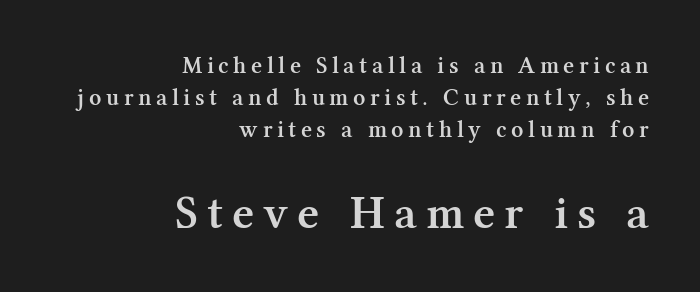
Bigger letters appear in the bottom chunk; the top chunk is reduced. Vertical strokes here are truly vertical. Is the block centered? No — it sits flush against the right margin. A normal amount of white space separates one row of letters from the next. This sample has the flowing, uneven cadence of proportional lettering. The typeface chosen for these lines features serifs.
